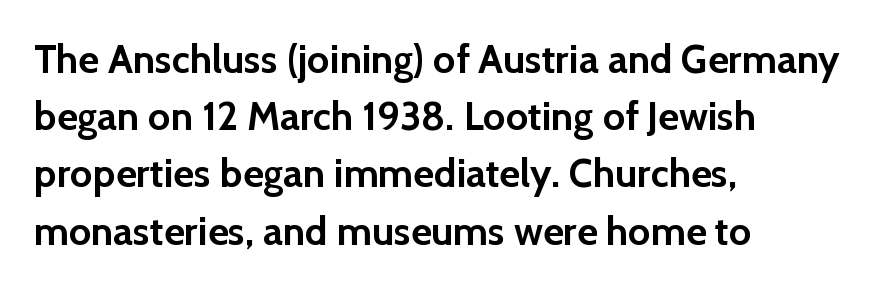
{"serif": "no", "italic": "no", "bold": "yes", "weight": "semibold", "width": "normal", "x_height": "medium", "monospaced": "no", "underline": "no", "align": "left", "line_spacing": "normal", "line_spacing_ratio": 1.43, "letter_spacing": "normal", "letter_spacing_em": 0.0, "glyph_px": 40}
